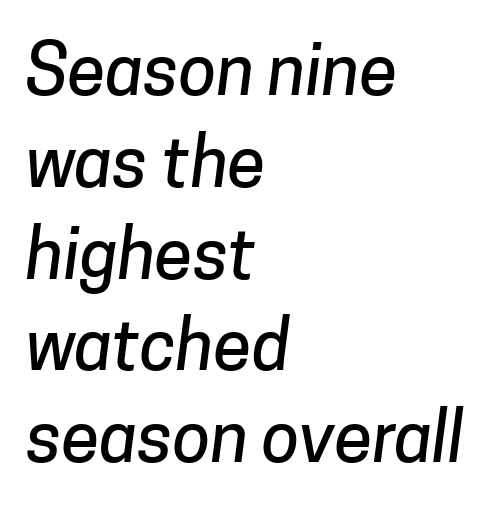
The image shows 69 px sans-serif type; set left-aligned, normal line spacing (1.33x), normal letter spacing, not underlined; low stroke contrast and a medium x-height.
